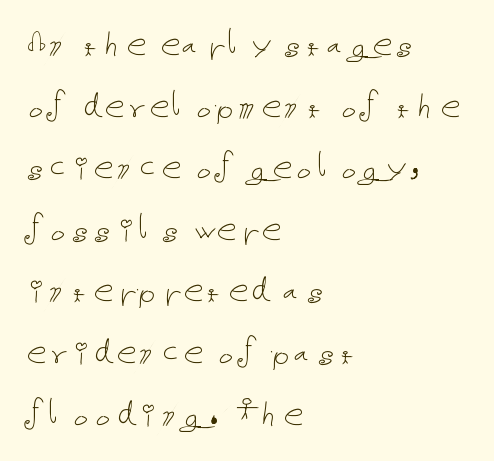
Horizontal bands of white between lines are of average thickness. The strip under each line holds only bare page. Does the copy run flush right? No — it runs flush left. The axis of the letterforms is exactly vertical.
